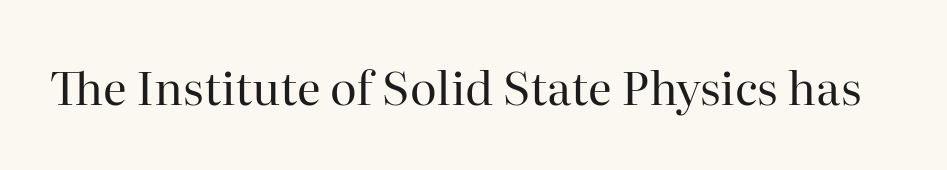
{"serif": "yes", "italic": "no", "bold": "no", "weight": "regular", "width": "normal", "stroke_contrast": "high", "x_height": "medium", "monospaced": "no", "underline": "no", "letter_spacing": "normal", "letter_spacing_em": 0.0, "glyph_px": 46}
